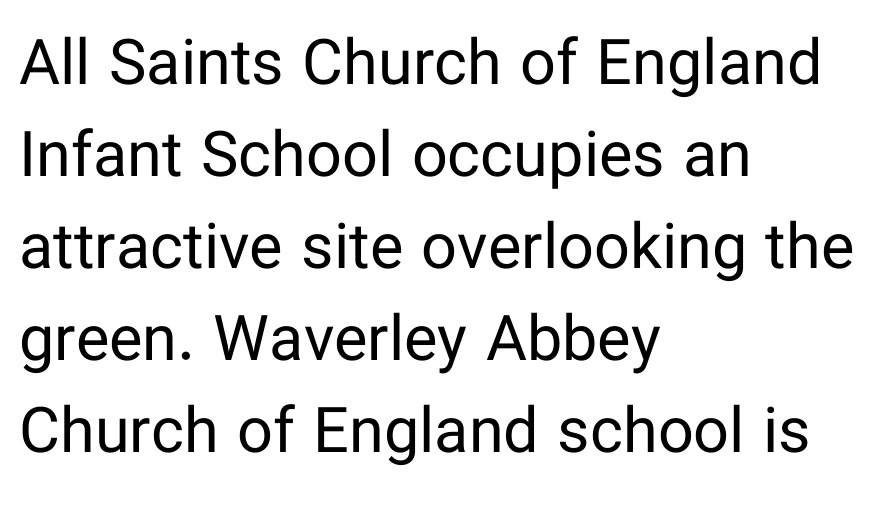
Q: Is the text bold? A: No.
Q: Is the text italic (slanted)? A: No, it is upright.
Q: Is the typeface a serif or a sans-serif typeface? A: Sans-serif.
Q: Is the text underlined? A: No.
Q: How is the paragraph aligned? A: Left-aligned.
Q: Is the spacing between letters normal or unusually wide? A: Normal.
Q: Is the spacing between lines tight, normal or loose? A: Normal.
Q: Width (condensed, normal, or wide)? A: Normal.
Q: Stroke contrast? A: Low.
Q: x-height? A: Medium.
Q: Monospaced? A: No.
